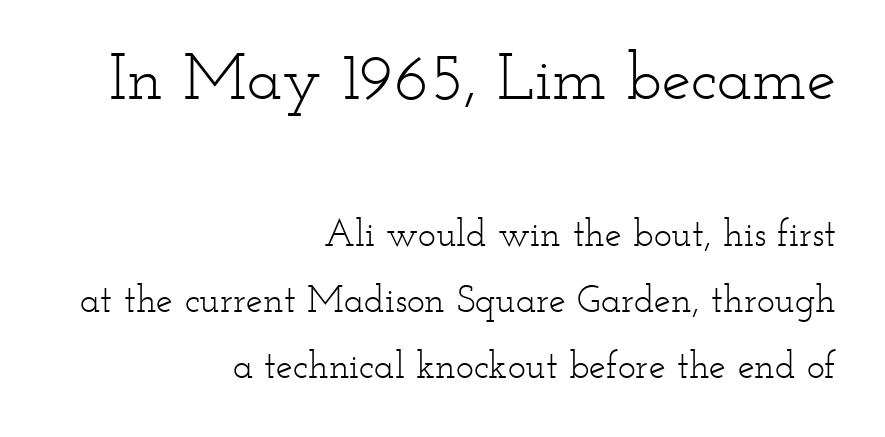
Q: Is the text bold? A: No.
Q: Is the text italic (slanted)? A: No, it is upright.
Q: Is the typeface a serif or a sans-serif typeface? A: Serif.
Q: Is the text underlined? A: No.
Q: How is the paragraph aligned? A: Right-aligned.
Q: Is the spacing between letters normal or unusually wide? A: Normal.
Q: Which block of text is set in a larger size, the first (top) or the second (bottom)? A: The first (top) one.
Q: Width (condensed, normal, or wide)? A: Wide.
Q: Stroke contrast? A: Low.
Q: x-height? A: Small.
Q: Monospaced? A: No.
